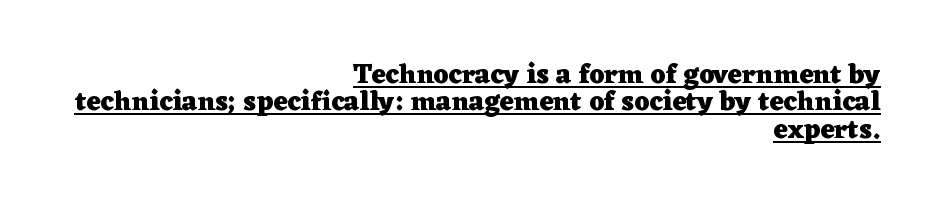
The image shows 27 px bold type, upright; set right-aligned, tight line spacing (1.01x), normal letter spacing, underlined.
